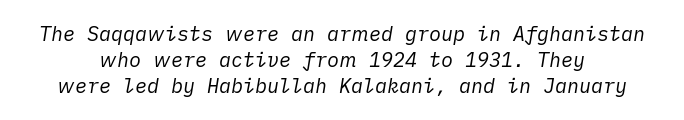
Q: Is the text bold? A: No.
Q: Is the text italic (slanted)? A: Yes, it leans right by about 10 degrees.
Q: Is the text underlined? A: No.
Q: Is the spacing between letters normal or unusually wide? A: Normal.
Q: Is the spacing between lines tight, normal or loose? A: Normal.
